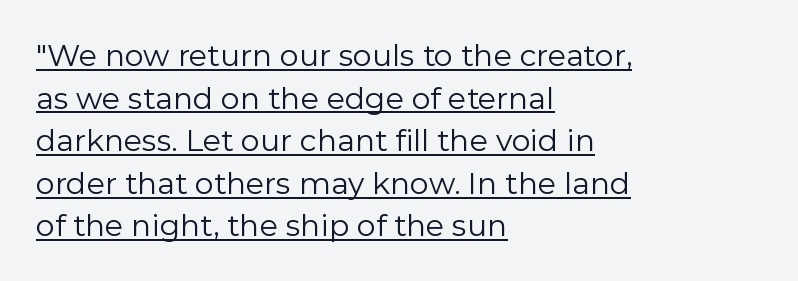
Q: Is the text bold? A: No.
Q: Is the text italic (slanted)? A: No, it is upright.
Q: Is the typeface a serif or a sans-serif typeface? A: Sans-serif.
Q: Is the text underlined? A: Yes.
Q: How is the paragraph aligned? A: Left-aligned.
Q: Is the spacing between letters normal or unusually wide? A: Normal.
Q: Is the spacing between lines tight, normal or loose? A: Normal.
Q: Width (condensed, normal, or wide)? A: Normal.
Q: Stroke contrast? A: Low.
Q: x-height? A: Medium.
Q: Monospaced? A: No.
